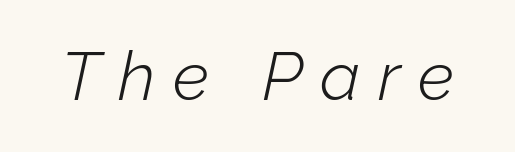
Q: Is the text bold? A: No.
Q: Is the text italic (slanted)? A: Yes, it leans right by about 12 degrees.
Q: Is the text underlined? A: No.
Q: Is the spacing between letters normal or unusually wide? A: Unusually wide.
Q: Width (condensed, normal, or wide)? A: Normal.
Q: Stroke contrast? A: Low.
Q: x-height? A: Medium.
Q: Monospaced? A: No.
